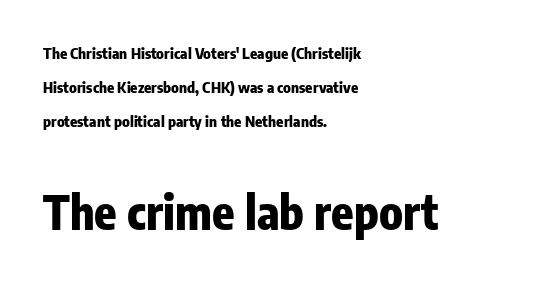
The image shows 46 px heavy, condensed sans-serif type, upright; set left-aligned, loose line spacing (2.28x), normal letter spacing, not underlined; the second (bottom) block is 3.07x larger; low stroke contrast and a medium x-height.
